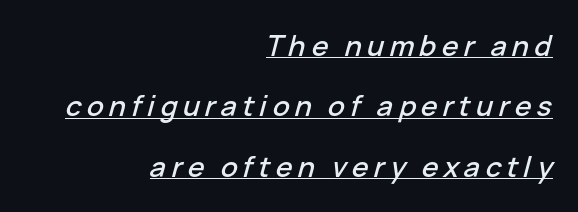
{"italic": "yes", "lean": "right", "slant_degrees": 15, "width": "normal", "stroke_contrast": "low", "x_height": "medium", "monospaced": "no", "underline": "yes", "align": "right", "line_spacing": "loose", "line_spacing_ratio": 2.16, "glyph_px": 28}
